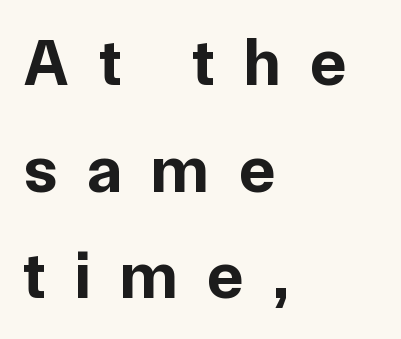
The image shows 67 px bold sans-serif type, upright; set left-aligned, normal line spacing (1.59x), unusually wide letter spacing (+0.44 em), not underlined; low stroke contrast and a medium x-height.
